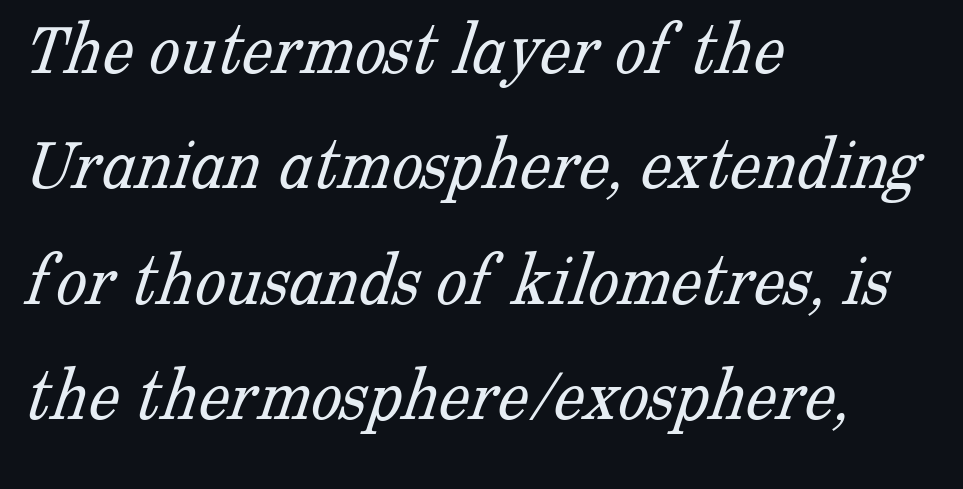
{"serif": "yes", "bold": "no", "weight": "light", "width": "normal", "stroke_contrast": "low", "x_height": "medium", "monospaced": "no", "underline": "no", "align": "left", "line_spacing": "normal", "line_spacing_ratio": 1.5, "letter_spacing": "normal", "letter_spacing_em": 0.0, "glyph_px": 77}
